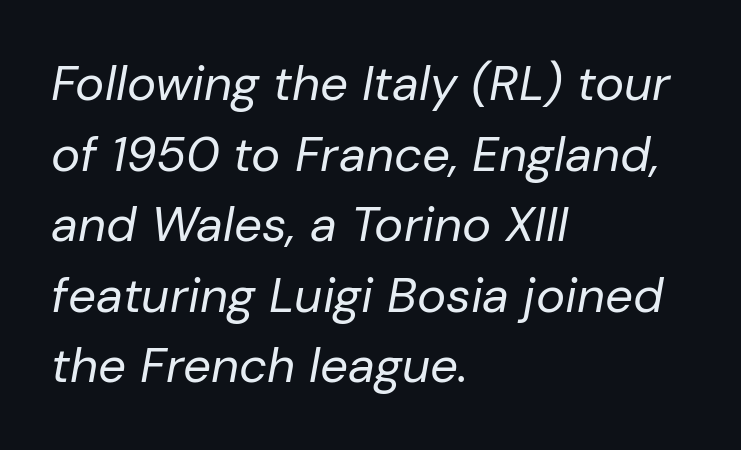
The image shows 49 px regular-weight type, italic (leaning right); set left-aligned, normal line spacing (1.44x), normal letter spacing, not underlined; low stroke contrast and a medium x-height.
